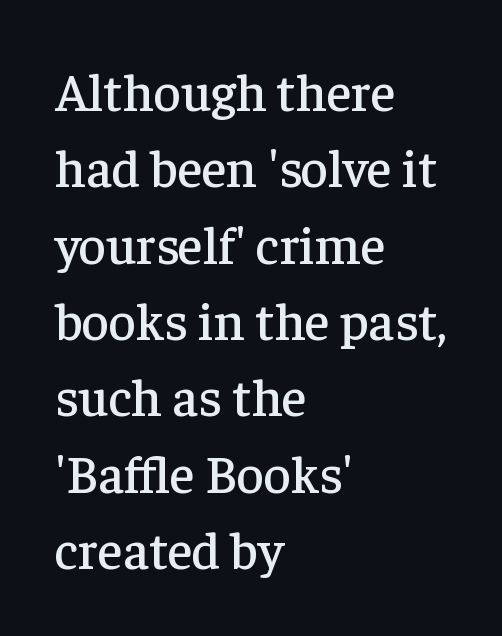
Q: Is the text italic (slanted)? A: No, it is upright.
Q: Is the typeface a serif or a sans-serif typeface? A: Serif.
Q: Is the text underlined? A: No.
Q: How is the paragraph aligned? A: Left-aligned.
Q: Is the spacing between letters normal or unusually wide? A: Normal.
Q: Is the spacing between lines tight, normal or loose? A: Normal.
Q: Width (condensed, normal, or wide)? A: Normal.
Q: Stroke contrast? A: Low.
Q: x-height? A: Medium.
Q: Monospaced? A: No.
